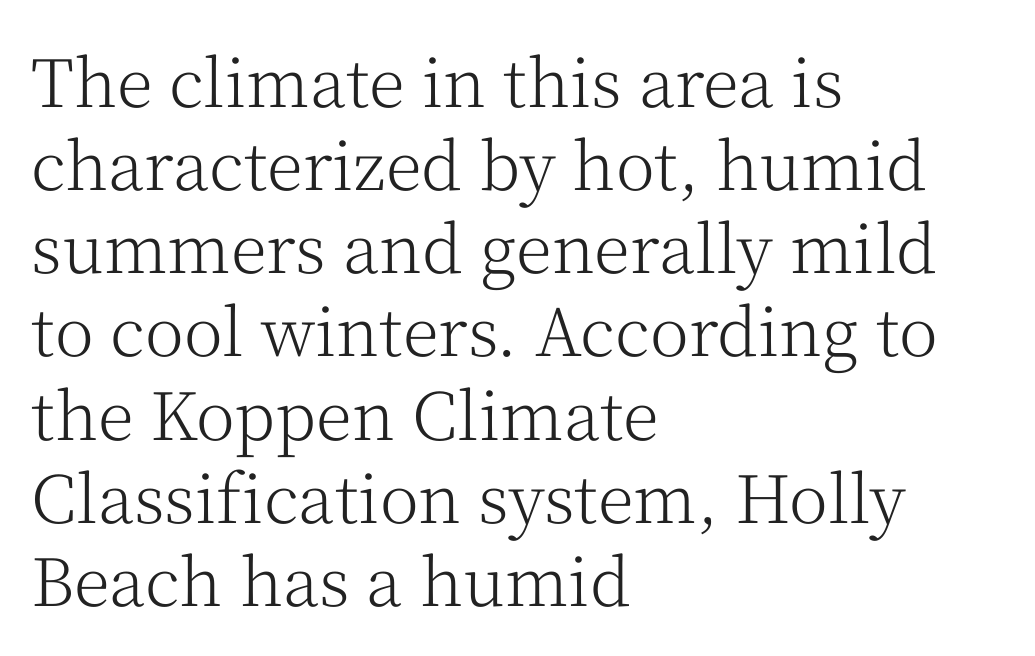
Q: Is the text bold? A: No.
Q: Is the text italic (slanted)? A: No, it is upright.
Q: Is the typeface a serif or a sans-serif typeface? A: Serif.
Q: Is the text underlined? A: No.
Q: How is the paragraph aligned? A: Left-aligned.
Q: Is the spacing between letters normal or unusually wide? A: Normal.
Q: Is the spacing between lines tight, normal or loose? A: Normal.
Q: Width (condensed, normal, or wide)? A: Normal.
Q: Stroke contrast? A: Medium.
Q: x-height? A: Medium.
Q: Monospaced? A: No.
